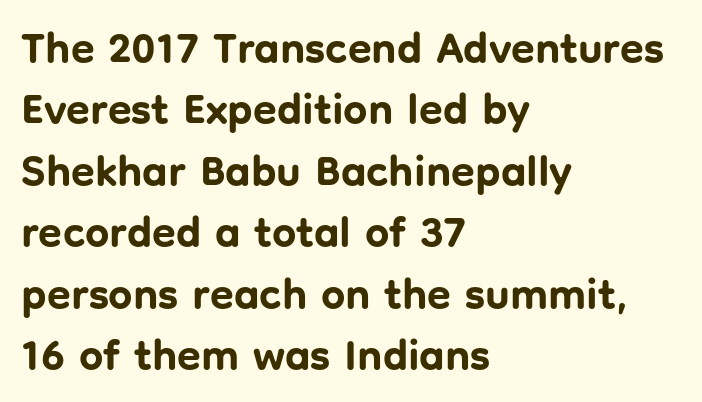
The image shows 43 px bold sans-serif type, upright; set left-aligned, normal line spacing (1.43x), normal letter spacing, not underlined; low stroke contrast and a medium x-height.
